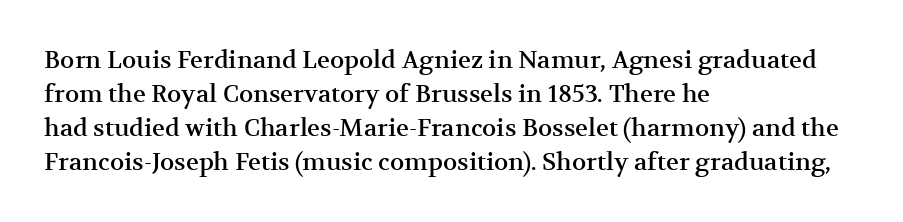
The image shows 24 px text type, upright; set left-aligned, normal line spacing (1.41x), normal letter spacing, not underlined.
